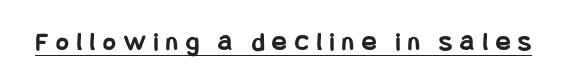
Decoration check: the copy is underlined. Upright lettering throughout. Notice how thick the strokes are: this is what a full bold looks like. Short note: letters widely spaced.
